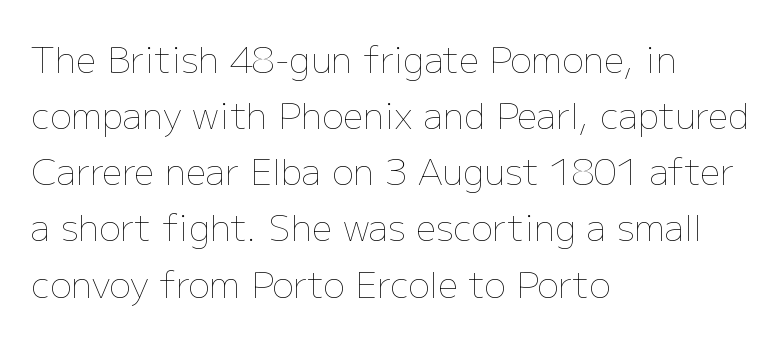
Q: Is the text bold? A: No.
Q: Is the text italic (slanted)? A: No, it is upright.
Q: Is the text underlined? A: No.
Q: How is the paragraph aligned? A: Left-aligned.
Q: Is the spacing between letters normal or unusually wide? A: Normal.
Q: Is the spacing between lines tight, normal or loose? A: Normal.
Q: Width (condensed, normal, or wide)? A: Normal.
Q: Stroke contrast? A: Low.
Q: x-height? A: Medium.
Q: Monospaced? A: No.
